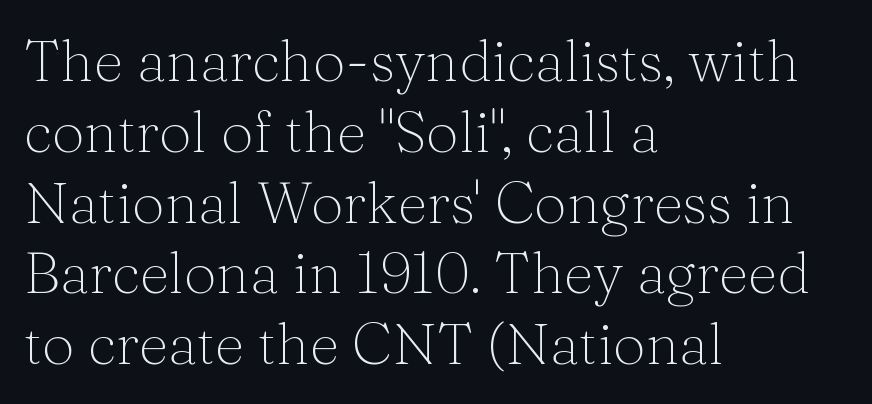
Italic? Not at all — the glyphs are vertical. The strokes carry an ordinary text weight at most. This is serif lettering, the kind often seen in printed books. Note the varied advance widths — an 'i' is clearly narrower than an 'm'. Line beginnings align vertically; line endings do not. The tracking reads as untouched default to a designer's eye.
